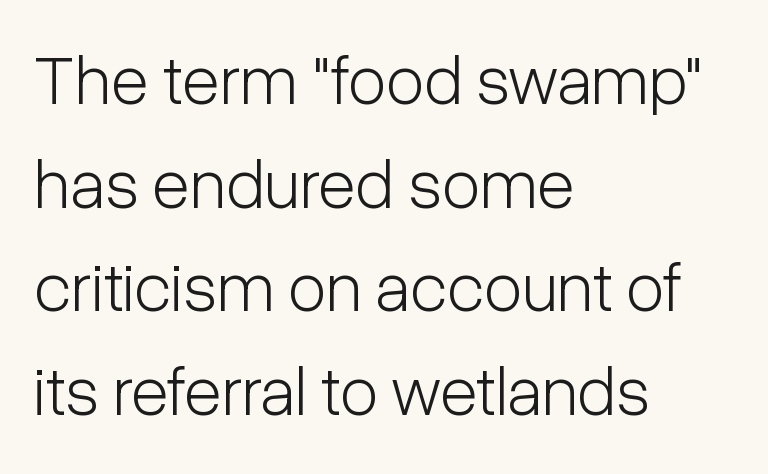
A classic flush-left, rag-right setting is used for this passage. The rendering keeps characters at their native spacing. The font sits on the lighter half of the weight spectrum, regular included. The passage shown stacks its lines at a standard gap. Looks like regular typesetting: each glyph gets only the width it needs. Just letters on the line, the space beneath them empty.
